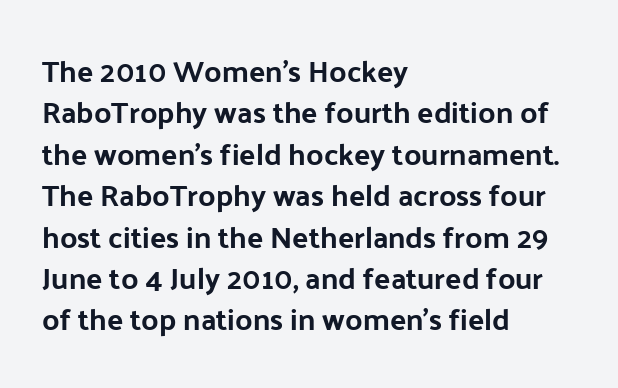
Q: Is the text bold? A: Yes.
Q: Is the text italic (slanted)? A: No, it is upright.
Q: Is the typeface a serif or a sans-serif typeface? A: Sans-serif.
Q: Is the text underlined? A: No.
Q: How is the paragraph aligned? A: Left-aligned.
Q: Is the spacing between letters normal or unusually wide? A: Normal.
Q: Is the spacing between lines tight, normal or loose? A: Normal.
Q: Width (condensed, normal, or wide)? A: Normal.
Q: Stroke contrast? A: Low.
Q: x-height? A: Medium.
Q: Monospaced? A: No.
